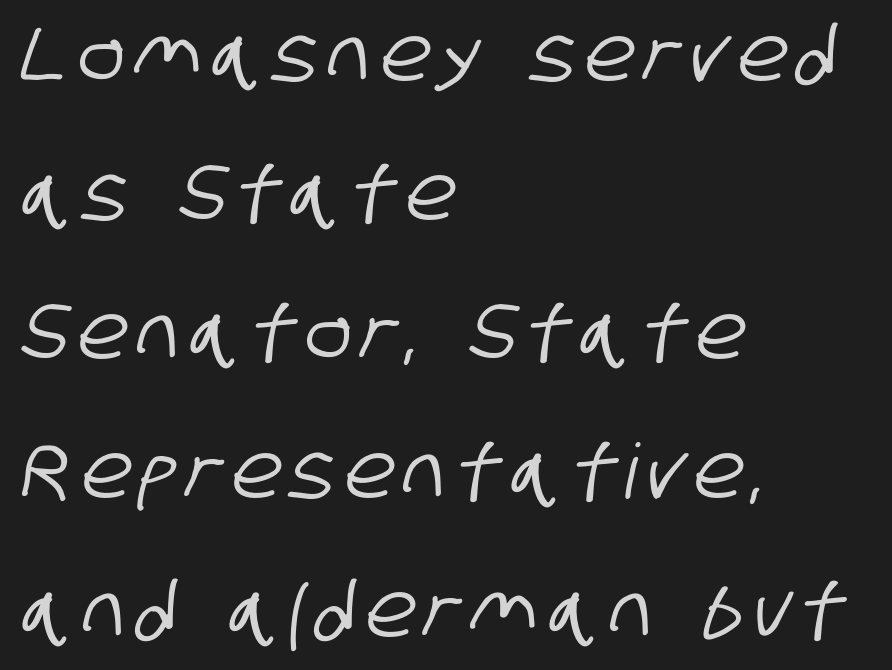
{"serif": "no", "width": "condensed", "stroke_contrast": "low", "x_height": "large", "monospaced": "no", "underline": "no", "align": "left", "line_spacing_ratio": 1.83, "glyph_px": 76}
